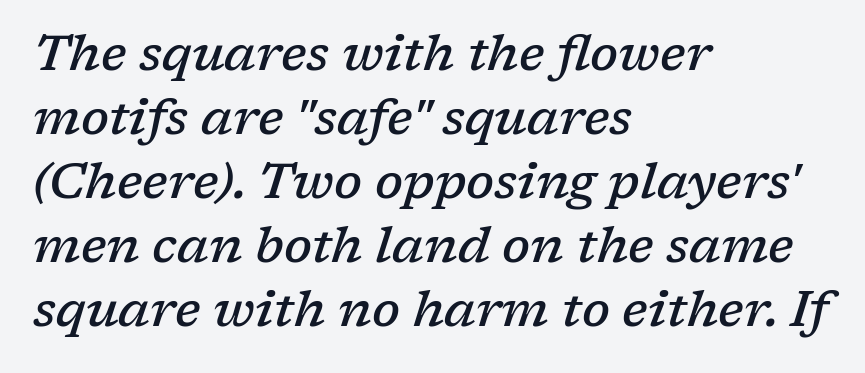
The image shows 50 px semibold serif type, italic (leaning right); set left-aligned, normal line spacing (1.28x), normal letter spacing, not underlined; low stroke contrast and a medium x-height.
